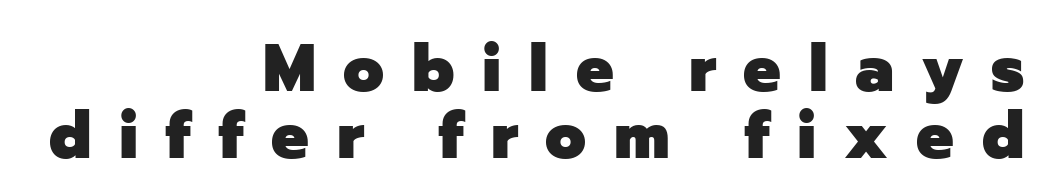
{"serif": "no", "italic": "no", "bold": "yes", "weight": "heavy", "width": "normal", "stroke_contrast": "low", "x_height": "medium", "monospaced": "no", "underline": "no", "align": "right", "line_spacing": "tight", "line_spacing_ratio": 1.01, "letter_spacing": "wide", "letter_spacing_em": 0.42, "glyph_px": 66}
